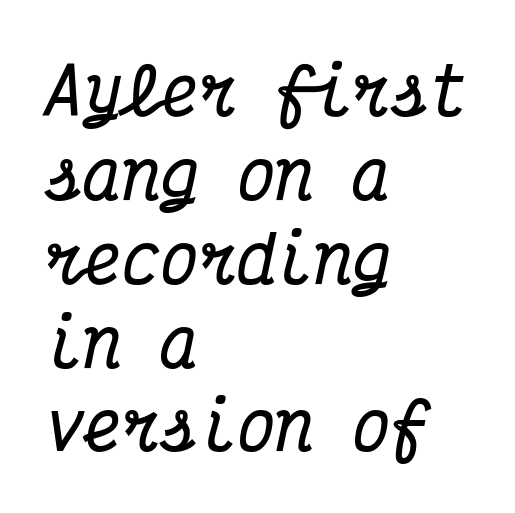
{"serif": "yes", "italic": "yes", "lean": "right", "slant_degrees": 12, "bold": "yes", "weight": "bold", "width": "condensed", "stroke_contrast": "medium", "x_height": "medium", "monospaced": "yes", "underline": "no", "align": "left", "line_spacing": "normal", "line_spacing_ratio": 1.31, "letter_spacing": "normal", "letter_spacing_em": 0.0, "glyph_px": 64}
